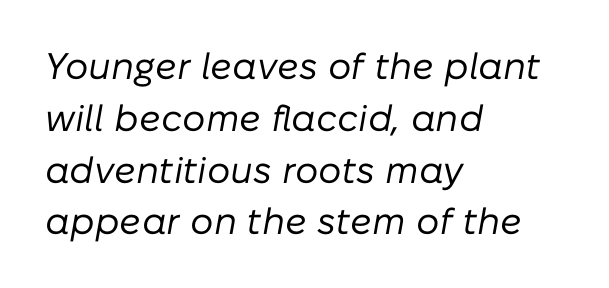
{"italic": "yes", "lean": "right", "slant_degrees": 10, "bold": "no", "weight": "regular", "width": "normal", "stroke_contrast": "low", "x_height": "medium", "monospaced": "no", "underline": "no", "align": "left", "line_spacing": "normal", "line_spacing_ratio": 1.4, "letter_spacing": "normal", "letter_spacing_em": 0.0, "glyph_px": 37}
